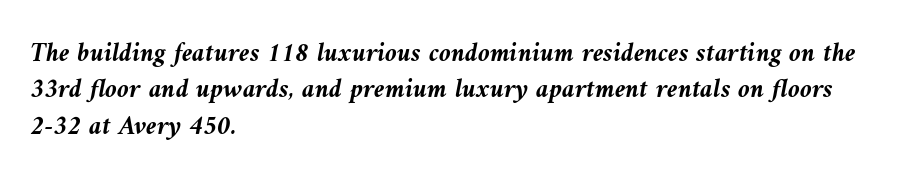
The image shows 27 px bold type, italic (leaning left); set left-aligned, normal line spacing (1.35x), normal letter spacing, not underlined.
